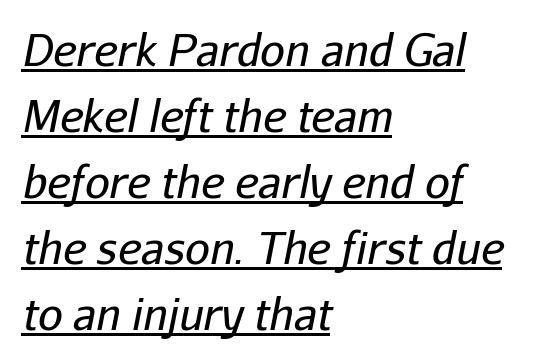
The image shows 44 px regular-weight type, italic (leaning right); set left-aligned, normal line spacing (1.5x), normal letter spacing, underlined; low stroke contrast and a medium x-height.
